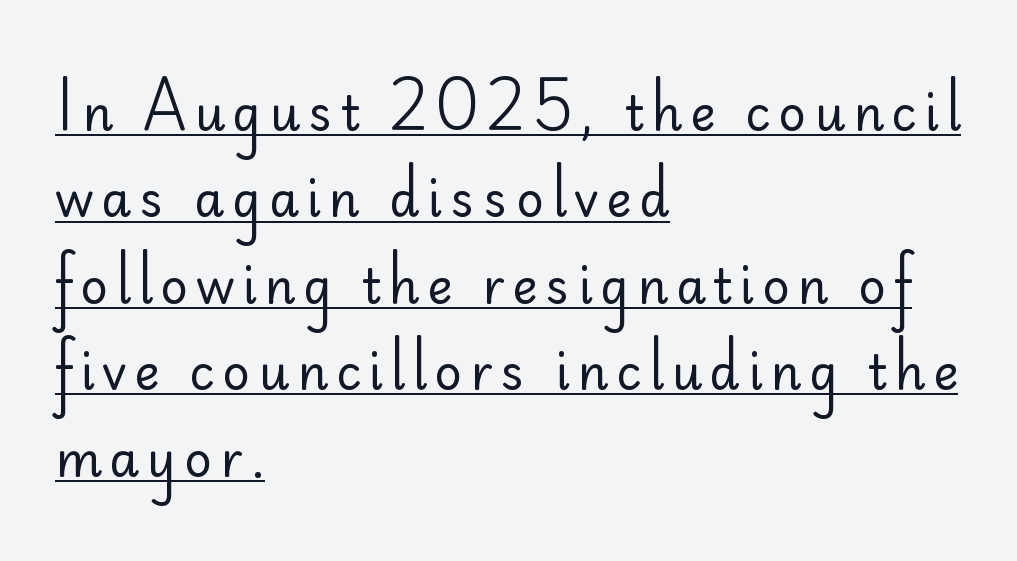
Q: Is the text bold? A: No.
Q: Is the text italic (slanted)? A: No, it is upright.
Q: Is the typeface a serif or a sans-serif typeface? A: Sans-serif.
Q: Is the text underlined? A: Yes.
Q: How is the paragraph aligned? A: Left-aligned.
Q: Width (condensed, normal, or wide)? A: Normal.
Q: Stroke contrast? A: Low.
Q: x-height? A: Small.
Q: Monospaced? A: No.
